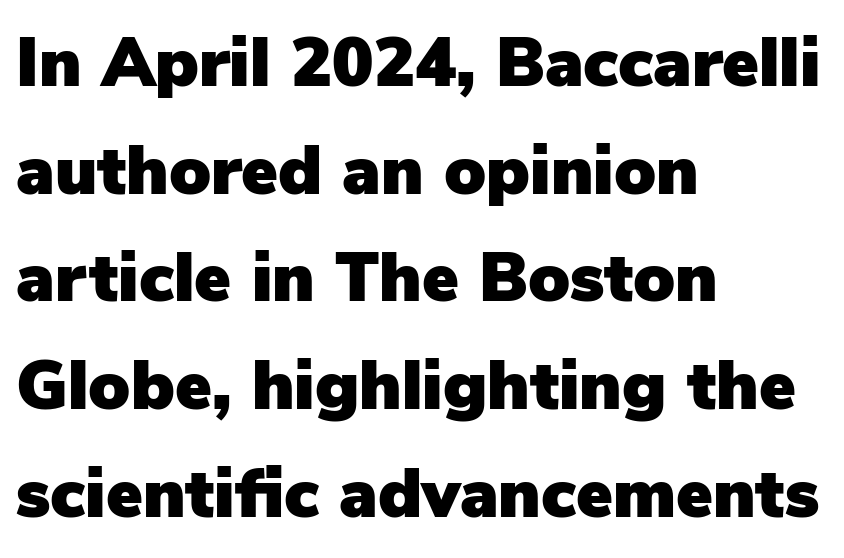
The axis of the letterforms is exactly vertical. Nobody drew a line under any word here. The designer went with a sans here, leaving each stem footless. Honestly, the letter spacing is just normal — you wouldn't notice it. Line starts are locked; line ends wander. The face used here is proportionally spaced, like ordinary book or web type.
